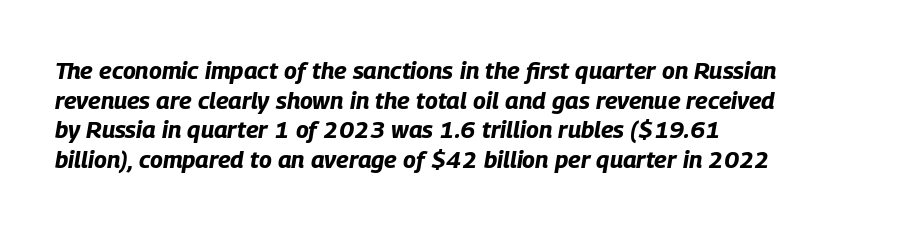
The image shows 24 px bold type, italic (leaning right); set left-aligned, line spacing 1.23x, normal letter spacing, not underlined.
